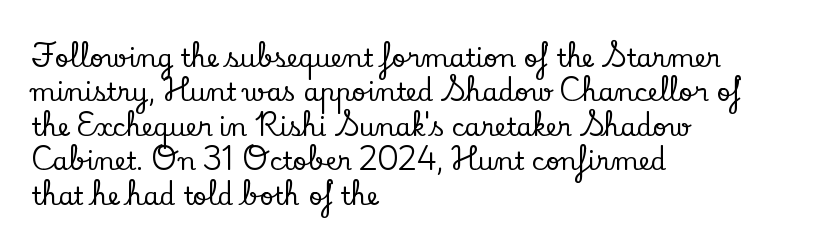
{"italic": "no", "underline": "no", "align": "left", "line_spacing": "normal", "line_spacing_ratio": 1.38, "letter_spacing": "normal", "letter_spacing_em": 0.0, "glyph_px": 25}
